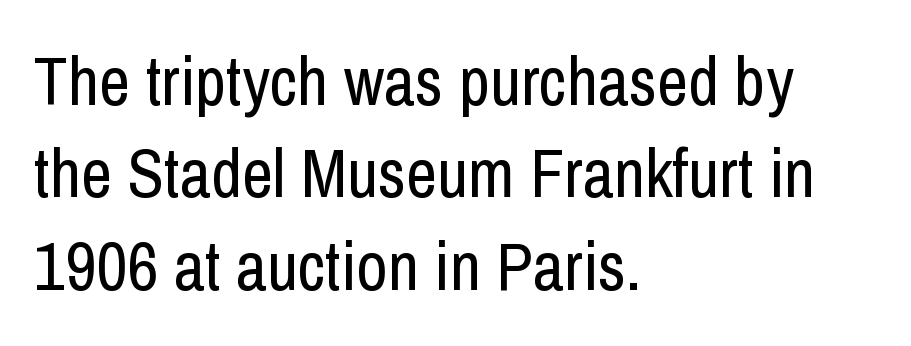
{"serif": "no", "italic": "no", "bold": "no", "weight": "regular", "width": "condensed", "stroke_contrast": "low", "x_height": "medium", "monospaced": "no", "underline": "no", "align": "left", "line_spacing": "normal", "line_spacing_ratio": 1.36, "letter_spacing": "normal", "letter_spacing_em": 0.0, "glyph_px": 68}
